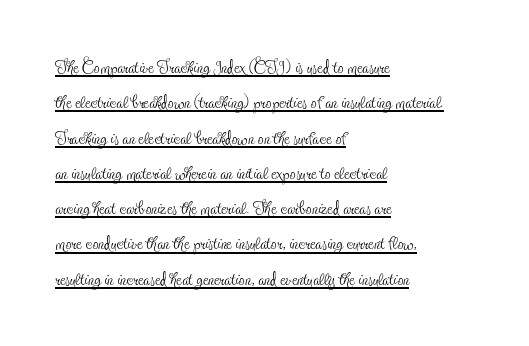
{"bold": "no", "underline": "yes", "align": "left", "line_spacing": "normal", "line_spacing_ratio": 1.47, "letter_spacing": "normal", "letter_spacing_em": 0.0, "glyph_px": 24}
